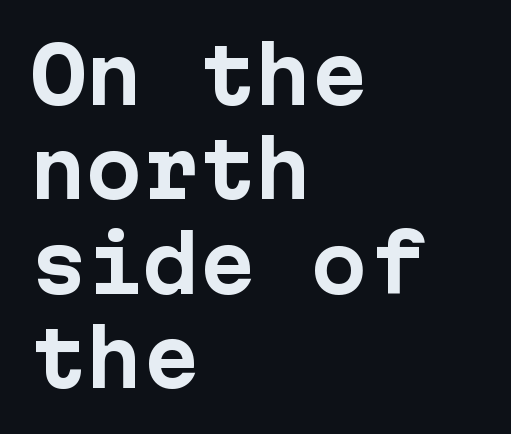
{"serif": "no", "italic": "no", "bold": "yes", "weight": "bold", "width": "normal", "stroke_contrast": "low", "x_height": "medium", "underline": "no", "align": "left", "line_spacing": "normal", "line_spacing_ratio": 1.26, "letter_spacing": "normal", "letter_spacing_em": 0.0, "glyph_px": 75}
